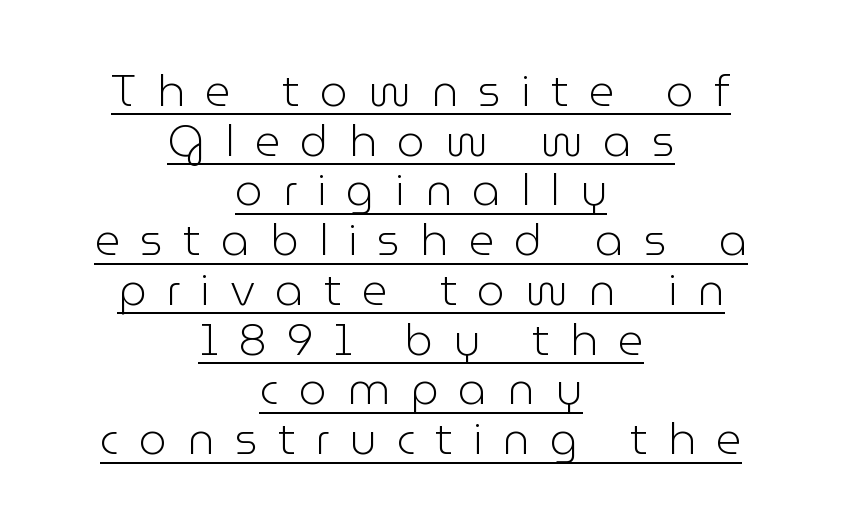
{"serif": "no", "italic": "no", "bold": "no", "weight": "light", "width": "normal", "stroke_contrast": "low", "x_height": "medium", "monospaced": "no", "underline": "yes", "align": "center", "line_spacing": "tight", "line_spacing_ratio": 1.13, "letter_spacing": "wide", "letter_spacing_em": 0.46, "glyph_px": 44}
